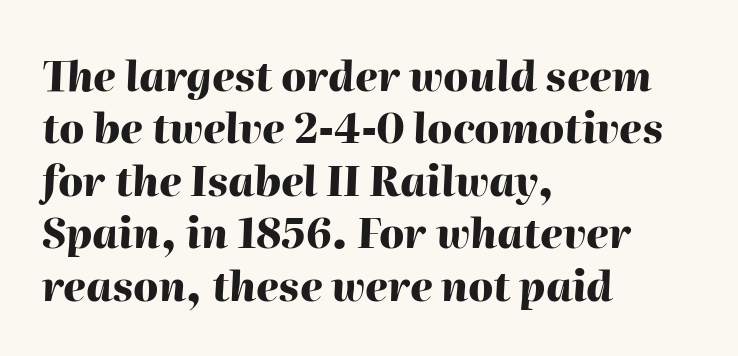
The image shows 41 px heavy type, italic (leaning right); set left-aligned, normal line spacing (1.28x), normal letter spacing, not underlined; high stroke contrast and a medium x-height.
